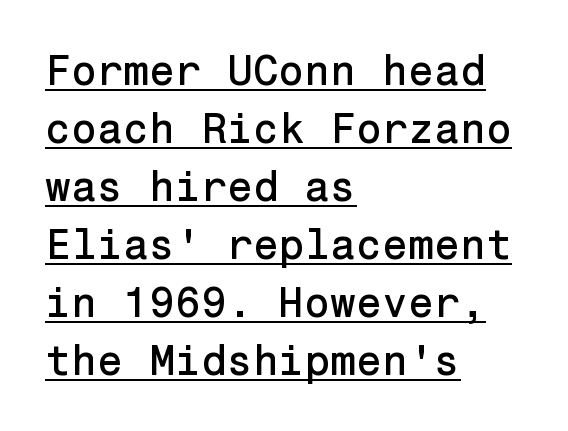
A typesetter would call this zero additional tracking. All the whitespace from short lines collects on the right. I'd call this a sans setting — the letters go barefoot. A typesetter would call this leading conventional body-copy spacing. Underline: present. If you drew a line through each stem, it would be perfectly vertical.
